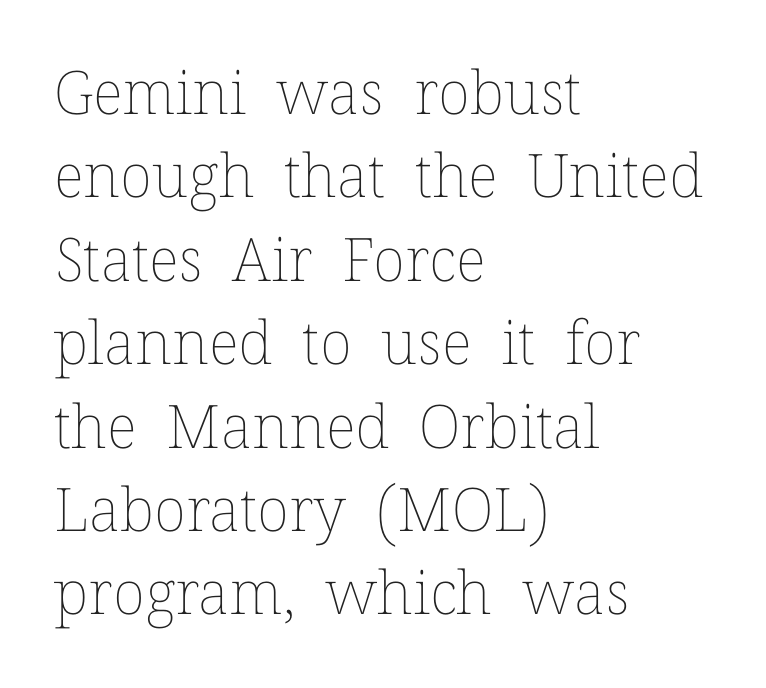
Q: Is the text bold? A: No.
Q: Is the text italic (slanted)? A: No, it is upright.
Q: Is the text underlined? A: No.
Q: How is the paragraph aligned? A: Left-aligned.
Q: Is the spacing between letters normal or unusually wide? A: Normal.
Q: Is the spacing between lines tight, normal or loose? A: Normal.
Q: Width (condensed, normal, or wide)? A: Normal.
Q: Stroke contrast? A: Low.
Q: x-height? A: Medium.
Q: Monospaced? A: No.
